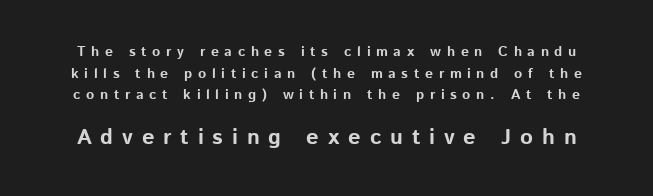
{"italic": "no", "bold": "yes", "underline": "no", "line_spacing": "normal", "line_spacing_ratio": 1.54, "letter_spacing": "wide", "letter_spacing_em": 0.4, "larger_block": "second", "size_ratio": 1.57, "glyph_px": 22}
